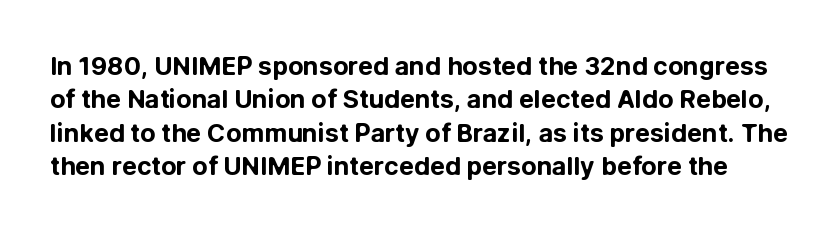
Q: Is the text bold? A: Yes.
Q: Is the text italic (slanted)? A: No, it is upright.
Q: Is the text underlined? A: No.
Q: Is the spacing between letters normal or unusually wide? A: Normal.
Q: Is the spacing between lines tight, normal or loose? A: Normal.
